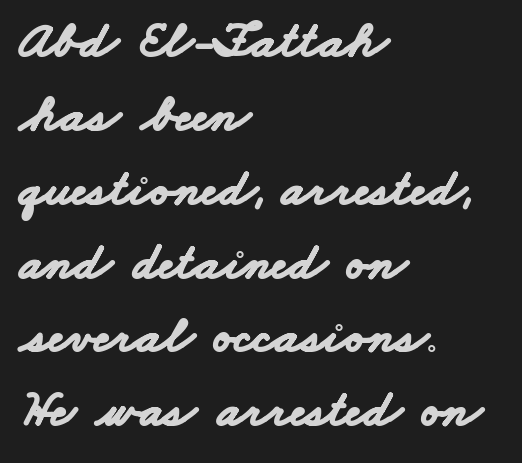
The image shows 52 px bold, wide sans-serif type; set left-aligned, normal line spacing (1.42x), normal letter spacing, not underlined; low stroke contrast and a small x-height.
